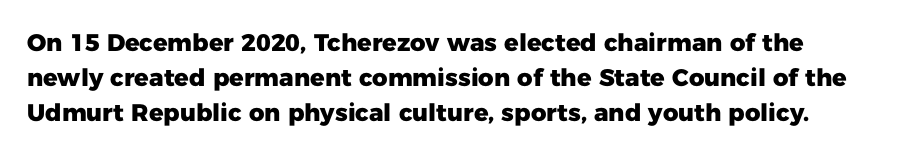
The image shows 24 px bold type, upright; set normal line spacing (1.45x), normal letter spacing, not underlined.
